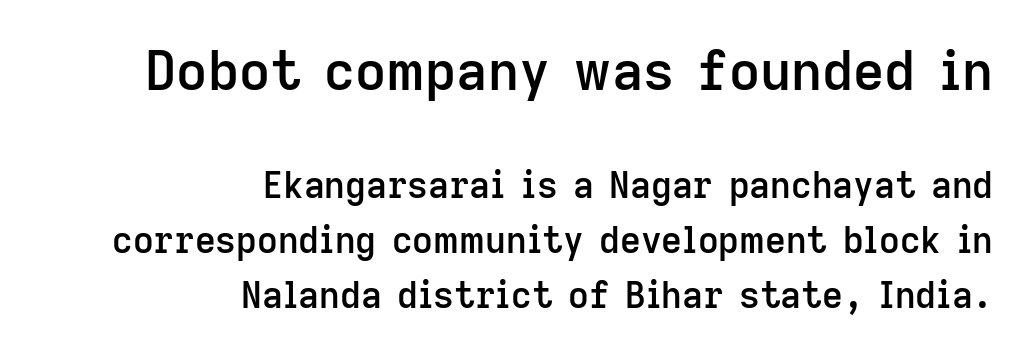
Q: Is the text bold? A: Semi-bold.
Q: Is the text italic (slanted)? A: No, it is upright.
Q: Is the typeface a serif or a sans-serif typeface? A: Sans-serif.
Q: Is the text underlined? A: No.
Q: How is the paragraph aligned? A: Right-aligned.
Q: Is the spacing between letters normal or unusually wide? A: Normal.
Q: Is the spacing between lines tight, normal or loose? A: Normal.
Q: Which block of text is set in a larger size, the first (top) or the second (bottom)? A: The first (top) one.
Q: Width (condensed, normal, or wide)? A: Normal.
Q: Stroke contrast? A: Low.
Q: x-height? A: Medium.
Q: Monospaced? A: No.
